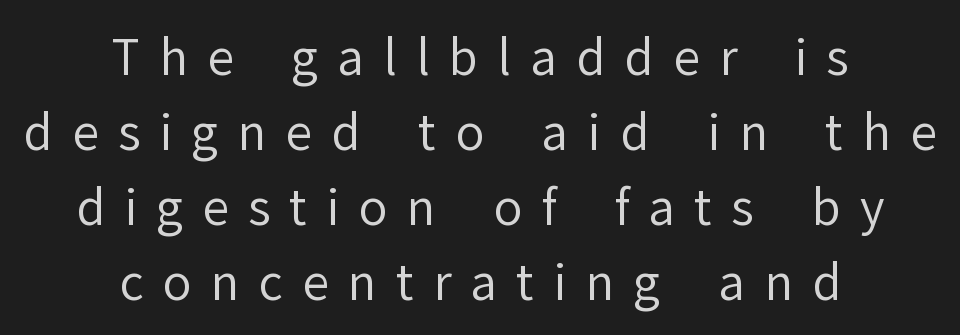
The image shows 48 px regular-weight sans-serif type, upright; set centered, normal line spacing (1.56x), unusually wide letter spacing (+0.4 em), not underlined; low stroke contrast and a medium x-height.
